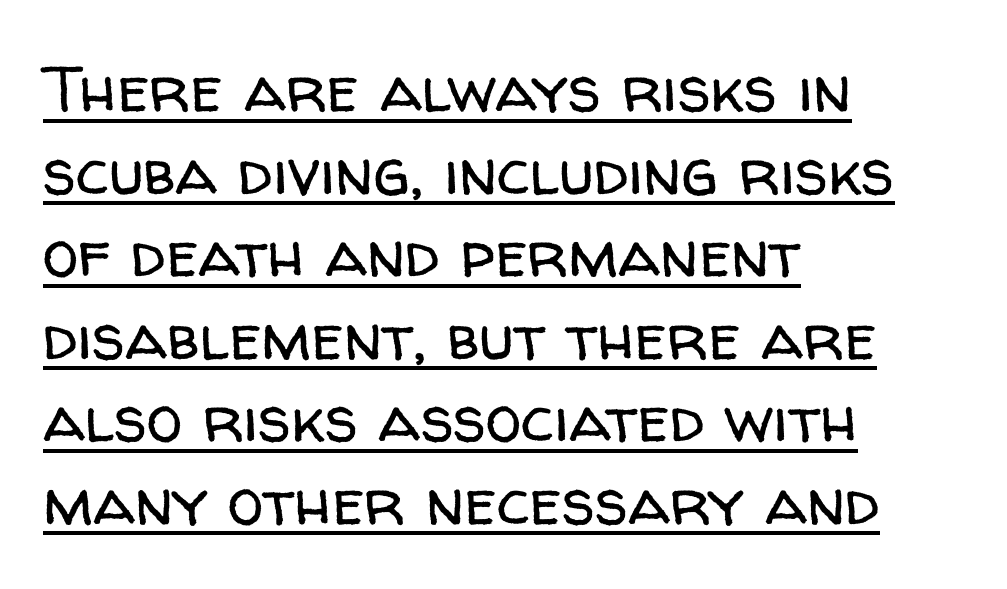
The image shows 65 px regular-weight sans-serif type, upright; set left-aligned, normal line spacing (1.27x), normal letter spacing, underlined; low stroke contrast and a medium x-height.
